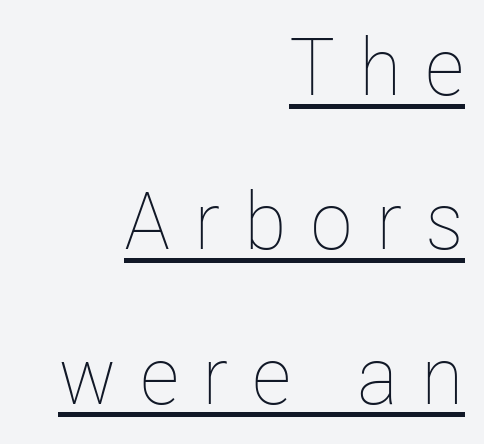
Q: Is the text bold? A: No.
Q: Is the text italic (slanted)? A: No, it is upright.
Q: Is the text underlined? A: Yes.
Q: How is the paragraph aligned? A: Right-aligned.
Q: Is the spacing between letters normal or unusually wide? A: Unusually wide.
Q: Is the spacing between lines tight, normal or loose? A: Loose.
Q: Width (condensed, normal, or wide)? A: Condensed.
Q: Stroke contrast? A: Low.
Q: x-height? A: Medium.
Q: Monospaced? A: No.
